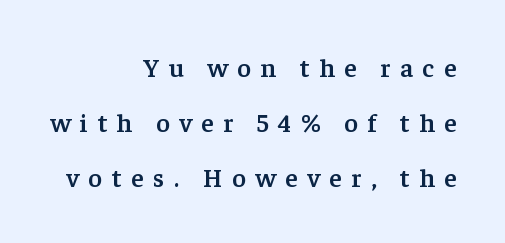
Q: Is the text bold? A: Semi-bold.
Q: Is the text italic (slanted)? A: No, it is upright.
Q: Is the text underlined? A: No.
Q: How is the paragraph aligned? A: Right-aligned.
Q: Is the spacing between letters normal or unusually wide? A: Unusually wide.
Q: Is the spacing between lines tight, normal or loose? A: Loose.
